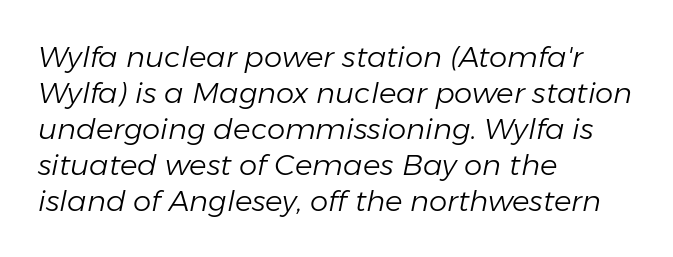
Do the characters align in a grid? No, the font is proportional. Has an underline been added? It has not. The paragraph shown leans on its left margin. Summary of weight: not heavy and not bold. Every character sits at an angle, as italics do. In terms of letterspacing, this is plain default setting.
